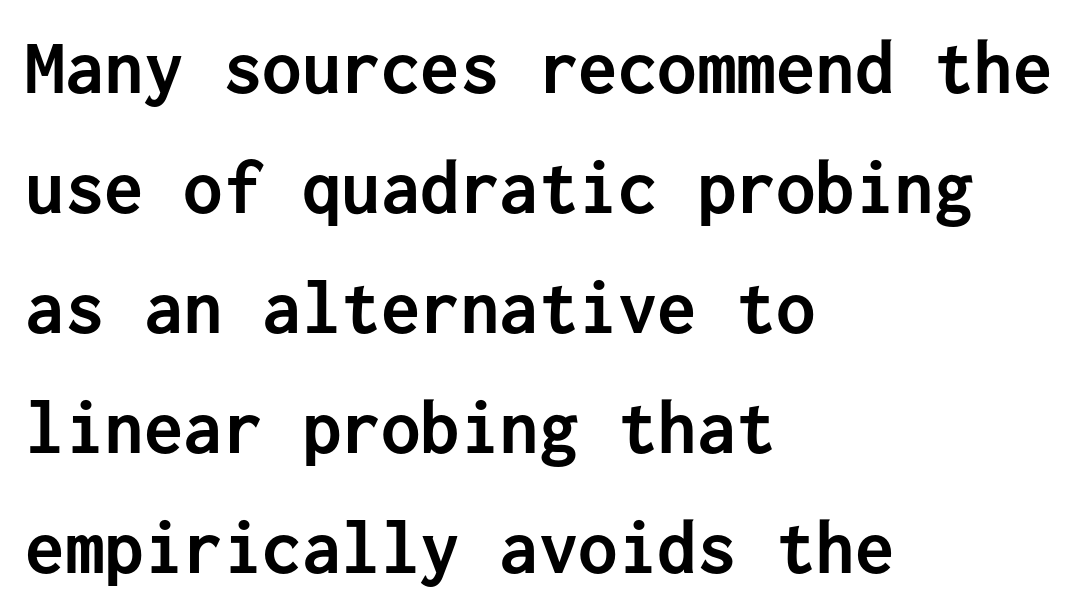
The image shows 79 px semibold sans-serif type, upright, monospaced; set left-aligned, normal line spacing (1.52x), normal letter spacing, not underlined; low stroke contrast and a medium x-height.
